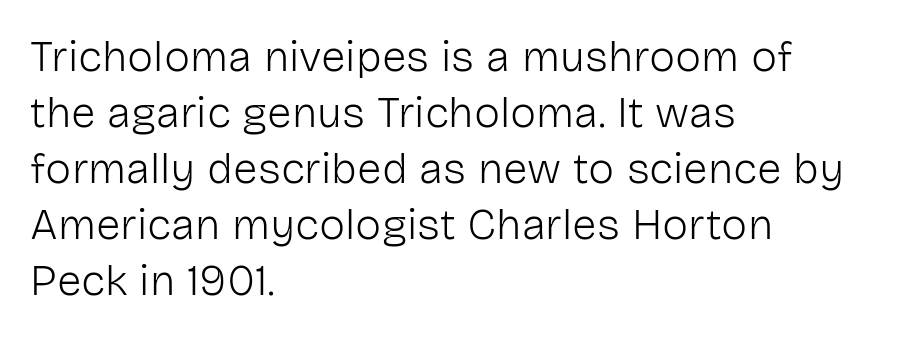
No italicization has been applied; the sample stays upright. Nobody drew a line under any word here. Check where the strokes stop: nothing finishes them off — pure sans. Weight: in the light-to-regular range. Vertical spacing — default.
